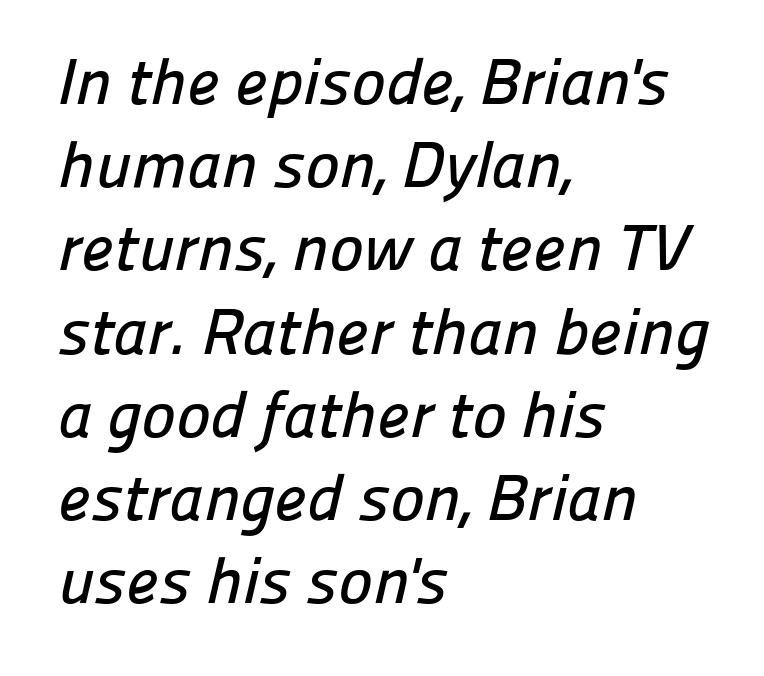
The image shows 65 px sans-serif type; set left-aligned, normal line spacing (1.28x), normal letter spacing, not underlined; low stroke contrast and a medium x-height.
